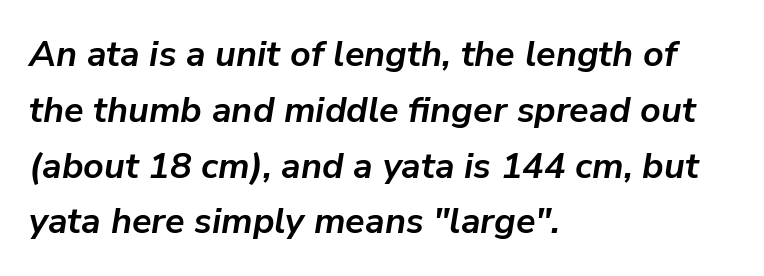
{"italic": "yes", "lean": "right", "slant_degrees": 9, "bold": "yes", "weight": "semibold", "width": "normal", "stroke_contrast": "low", "x_height": "medium", "monospaced": "no", "underline": "no", "align": "left", "line_spacing": "normal", "line_spacing_ratio": 1.55, "letter_spacing": "normal", "letter_spacing_em": 0.0, "glyph_px": 36}
